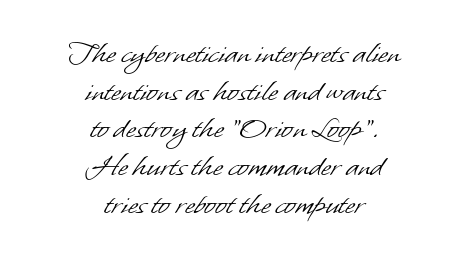
{"serif": "no", "bold": "no", "weight": "light", "width": "normal", "stroke_contrast": "low", "x_height": "small", "monospaced": "no", "underline": "no", "align": "center", "line_spacing": "tight", "line_spacing_ratio": 1.11, "letter_spacing": "normal", "letter_spacing_em": 0.0, "glyph_px": 34}
